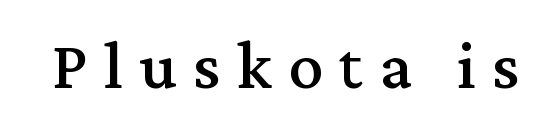
{"serif": "yes", "italic": "no", "width": "normal", "stroke_contrast": "medium", "x_height": "medium", "monospaced": "no", "underline": "no", "letter_spacing": "wide", "letter_spacing_em": 0.23, "glyph_px": 70}
